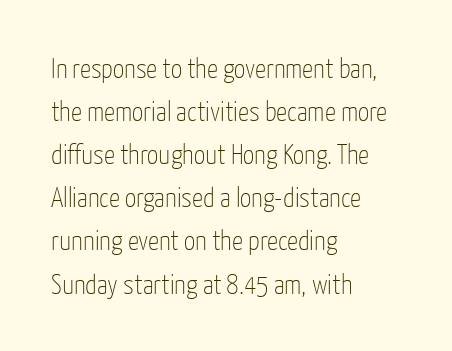
The image shows 28 px thin, condensed sans-serif type, upright; set left-aligned, normal line spacing (1.54x), normal letter spacing, not underlined; low stroke contrast and a medium x-height.
